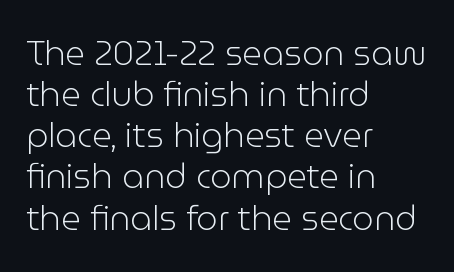
Serifs: no, the terminals of the letterforms are clean. The glyphs are unaccompanied by any horizontal stroke below them. The paragraph has a hard left edge and a soft right edge. Upright lettering throughout. These glyphs show unthickened strokes, regular width or finer.
